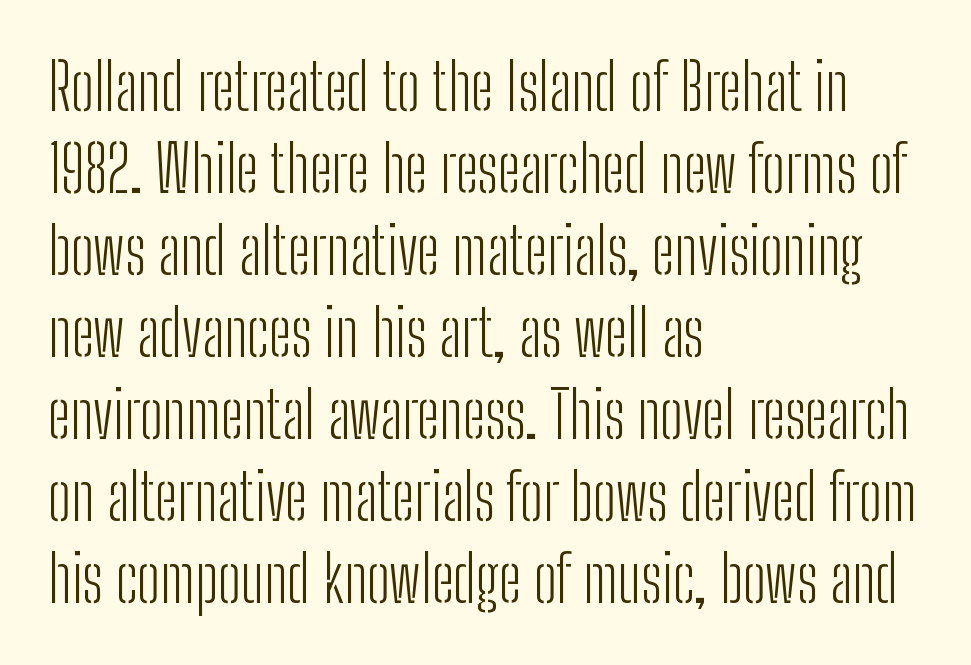
Q: Is the text bold? A: No.
Q: Is the text italic (slanted)? A: No, it is upright.
Q: Is the typeface a serif or a sans-serif typeface? A: Sans-serif.
Q: Is the text underlined? A: No.
Q: How is the paragraph aligned? A: Left-aligned.
Q: Is the spacing between letters normal or unusually wide? A: Normal.
Q: Is the spacing between lines tight, normal or loose? A: Normal.
Q: Width (condensed, normal, or wide)? A: Condensed.
Q: Stroke contrast? A: Low.
Q: x-height? A: Medium.
Q: Monospaced? A: No.
